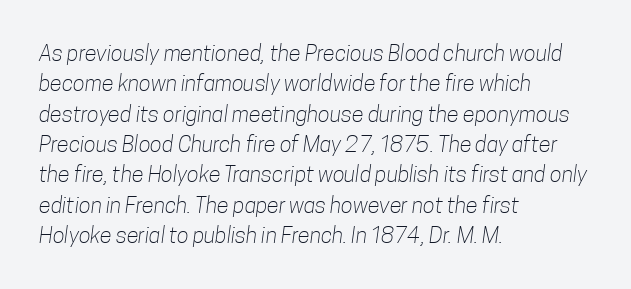
The image shows 22 px text type; set left-aligned, normal line spacing (1.38x), normal letter spacing, not underlined.
